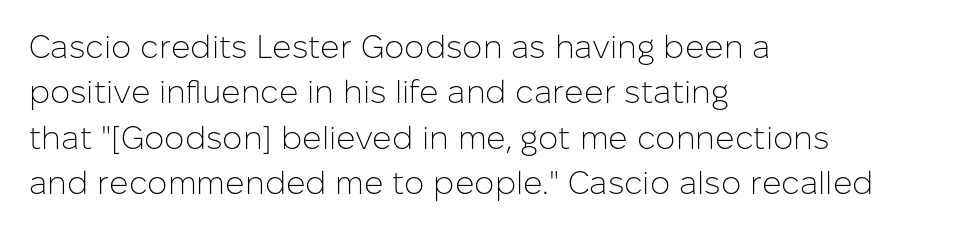
Q: Is the text bold? A: No.
Q: Is the text italic (slanted)? A: No, it is upright.
Q: Is the typeface a serif or a sans-serif typeface? A: Sans-serif.
Q: Is the text underlined? A: No.
Q: How is the paragraph aligned? A: Left-aligned.
Q: Is the spacing between letters normal or unusually wide? A: Normal.
Q: Is the spacing between lines tight, normal or loose? A: Normal.
Q: Width (condensed, normal, or wide)? A: Normal.
Q: Stroke contrast? A: Low.
Q: x-height? A: Medium.
Q: Monospaced? A: No.
